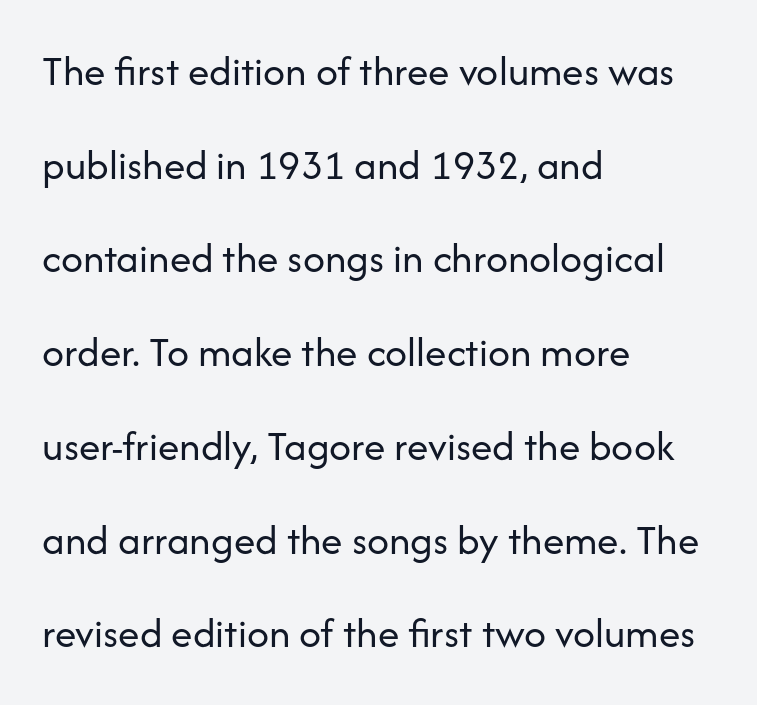
Horizontal bands of white between lines are thick stripes. Heaviness? Minimal to ordinary, like unemphasized prose. In terms of posture, this sample is upright. The lines in this sample share a left origin and differ only in where they stop. Proportional: the letters do not fall into vertical columns. This sample uses plain, unmodified letter spacing.
